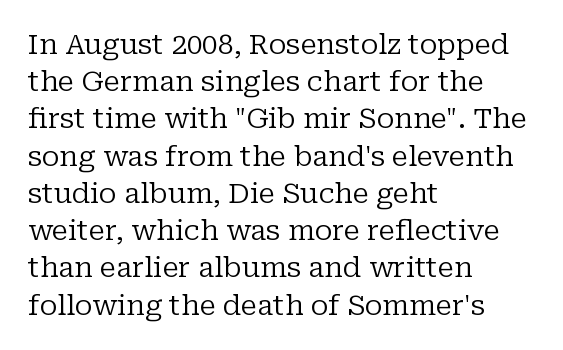
{"serif": "yes", "italic": "no", "bold": "no", "weight": "regular", "width": "normal", "stroke_contrast": "low", "x_height": "medium", "monospaced": "no", "underline": "no", "align": "left", "line_spacing": "normal", "line_spacing_ratio": 1.33, "letter_spacing": "normal", "letter_spacing_em": 0.0, "glyph_px": 28}
